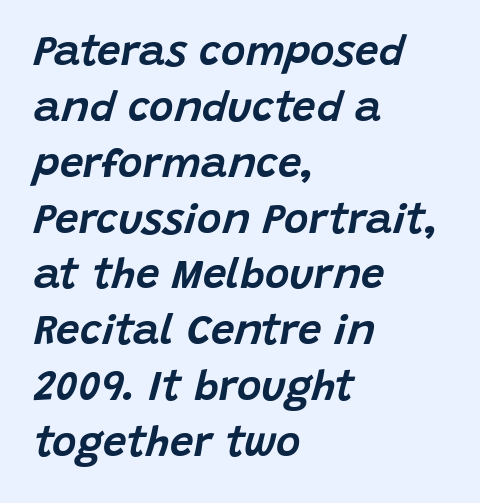
The image shows 42 px text type, italic (leaning right); set left-aligned, normal line spacing (1.33x), normal letter spacing, not underlined; low stroke contrast and a large x-height.
